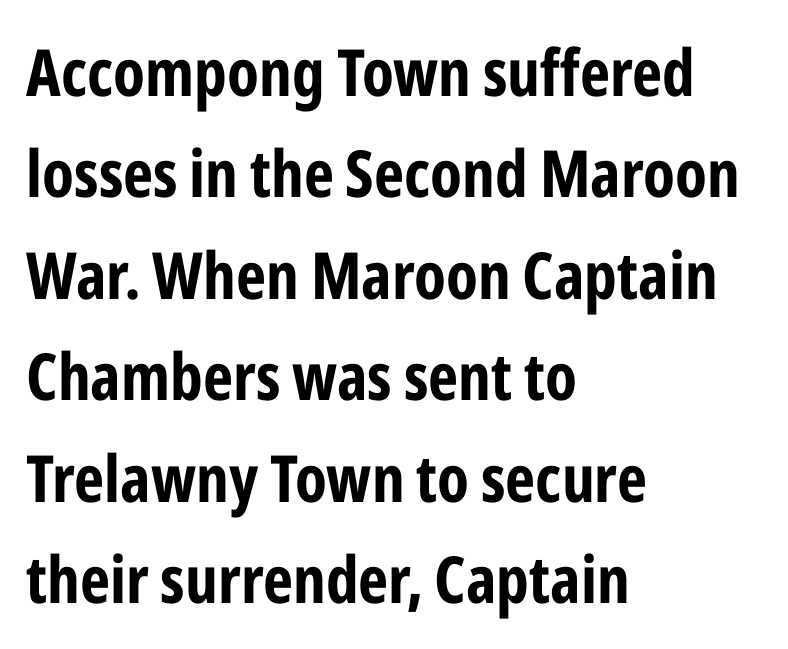
The image shows 65 px bold, condensed sans-serif type, upright; set left-aligned, normal line spacing (1.56x), normal letter spacing, not underlined; low stroke contrast and a medium x-height.
